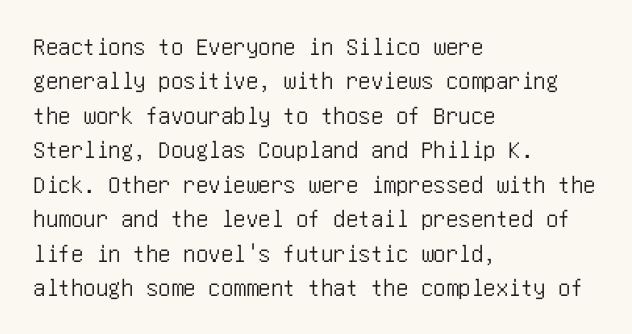
The image shows 25 px text type, upright; set left-aligned, normal line spacing (1.38x), normal letter spacing, not underlined.
